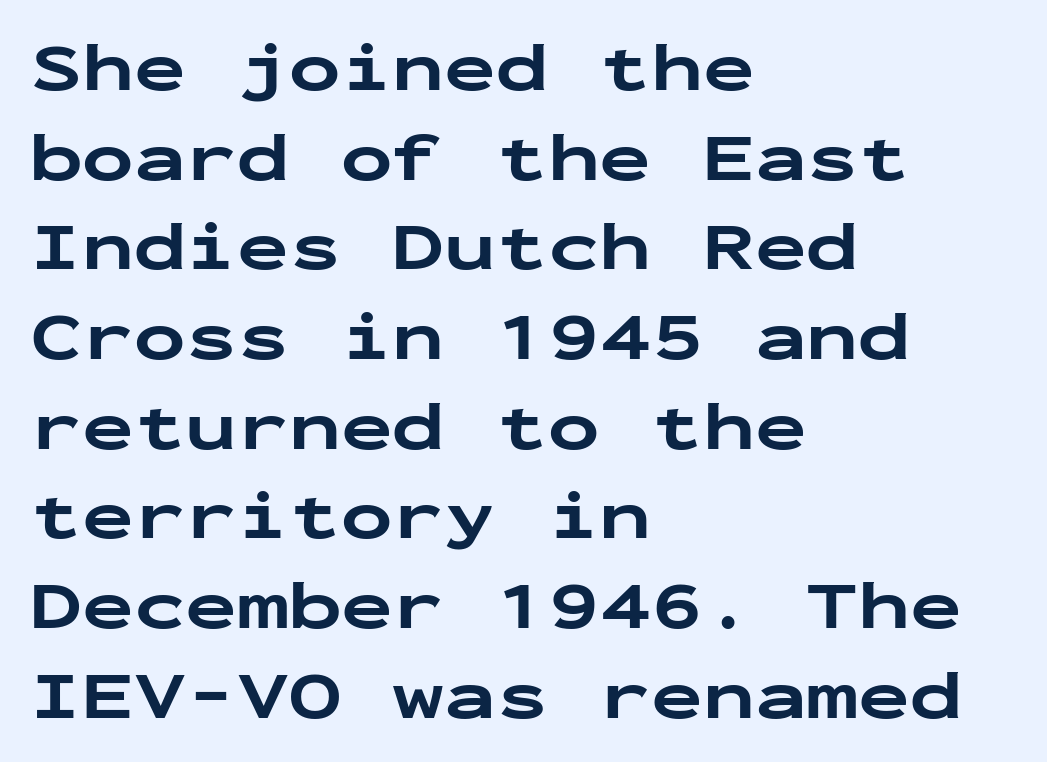
{"serif": "no", "italic": "no", "bold": "yes", "weight": "bold", "width": "wide", "stroke_contrast": "low", "x_height": "medium", "monospaced": "yes", "underline": "no", "align": "left", "line_spacing": "normal", "line_spacing_ratio": 1.3, "letter_spacing": "normal", "letter_spacing_em": 0.0, "glyph_px": 69}
